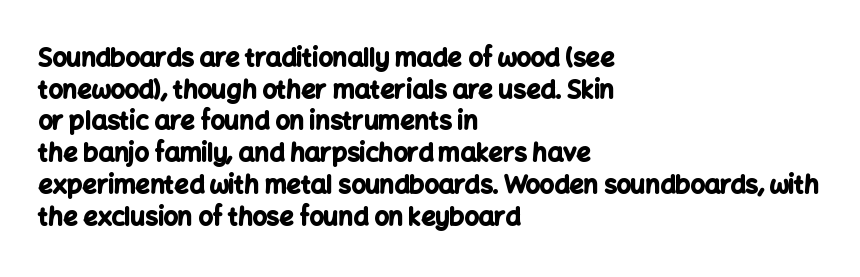
The image shows 25 px bold type, upright; set left-aligned, normal line spacing (1.27x), normal letter spacing, not underlined.
